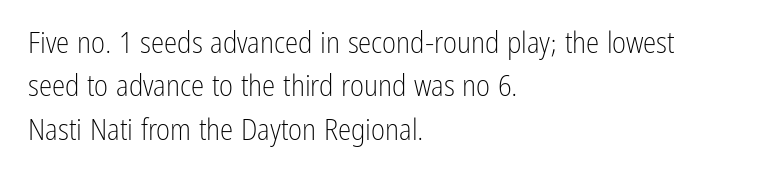
Q: Is the text bold? A: No.
Q: Is the text italic (slanted)? A: No, it is upright.
Q: Is the typeface a serif or a sans-serif typeface? A: Sans-serif.
Q: Is the text underlined? A: No.
Q: How is the paragraph aligned? A: Left-aligned.
Q: Is the spacing between letters normal or unusually wide? A: Normal.
Q: Is the spacing between lines tight, normal or loose? A: Normal.
Q: Width (condensed, normal, or wide)? A: Condensed.
Q: Stroke contrast? A: Low.
Q: x-height? A: Medium.
Q: Monospaced? A: No.
